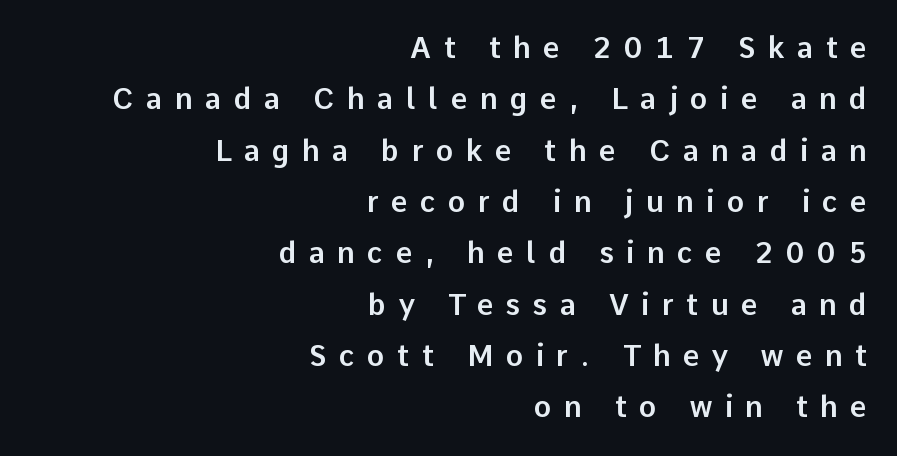
The glyphs in this specimen are sans serif. All the whitespace from short lines collects on the left. Is the letter spacing exaggerated? Yes — the characters are pushed far apart. Do the characters align in a grid? No, the font is proportional.
